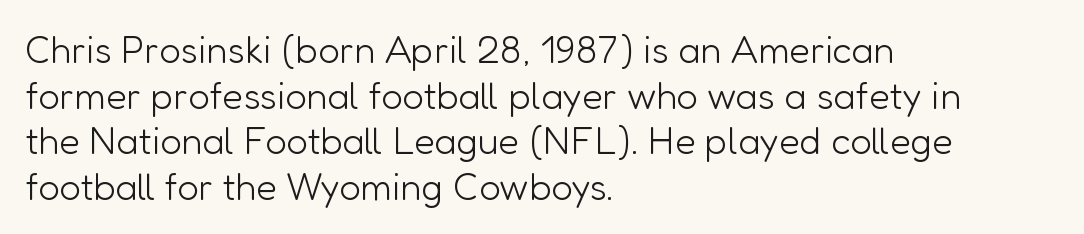
Q: Is the text bold? A: No.
Q: Is the text italic (slanted)? A: No, it is upright.
Q: Is the typeface a serif or a sans-serif typeface? A: Sans-serif.
Q: Is the text underlined? A: No.
Q: How is the paragraph aligned? A: Left-aligned.
Q: Is the spacing between letters normal or unusually wide? A: Normal.
Q: Width (condensed, normal, or wide)? A: Normal.
Q: Stroke contrast? A: Low.
Q: x-height? A: Medium.
Q: Monospaced? A: No.
